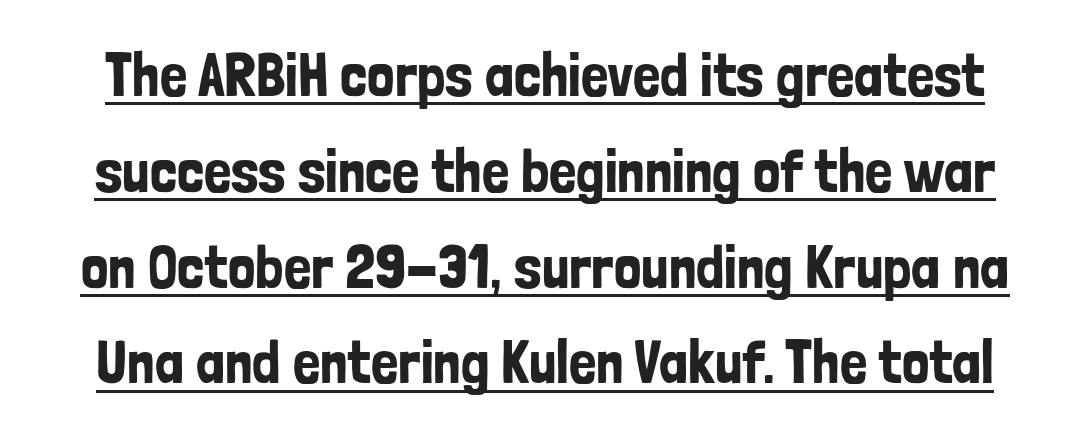
{"serif": "no", "italic": "no", "width": "condensed", "stroke_contrast": "low", "x_height": "medium", "monospaced": "no", "underline": "yes", "line_spacing": "normal", "line_spacing_ratio": 1.57, "letter_spacing": "normal", "letter_spacing_em": 0.0, "glyph_px": 61}
